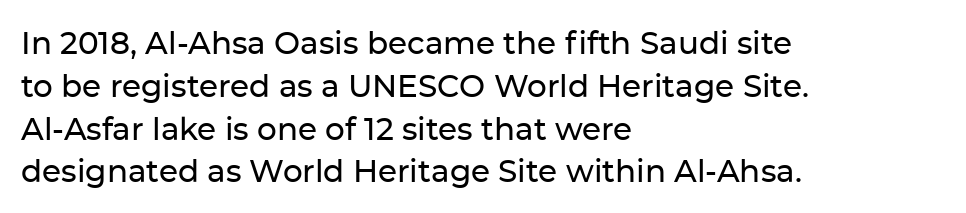
Q: Is the text italic (slanted)? A: No, it is upright.
Q: Is the typeface a serif or a sans-serif typeface? A: Sans-serif.
Q: Is the text underlined? A: No.
Q: How is the paragraph aligned? A: Left-aligned.
Q: Is the spacing between letters normal or unusually wide? A: Normal.
Q: Is the spacing between lines tight, normal or loose? A: Normal.
Q: Width (condensed, normal, or wide)? A: Normal.
Q: Stroke contrast? A: Low.
Q: x-height? A: Medium.
Q: Monospaced? A: No.
